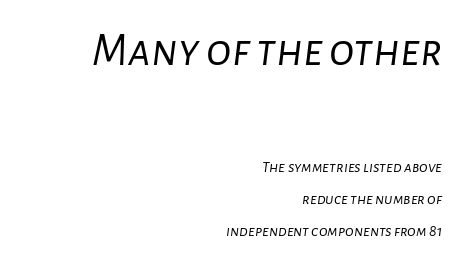
Q: Is the text bold? A: No.
Q: Is the text italic (slanted)? A: Yes, it leans right by about 7 degrees.
Q: Is the text underlined? A: No.
Q: How is the paragraph aligned? A: Right-aligned.
Q: Is the spacing between letters normal or unusually wide? A: Normal.
Q: Is the spacing between lines tight, normal or loose? A: Loose.
Q: Which block of text is set in a larger size, the first (top) or the second (bottom)? A: The first (top) one.
Q: Width (condensed, normal, or wide)? A: Normal.
Q: Stroke contrast? A: Low.
Q: x-height? A: Medium.
Q: Monospaced? A: No.
